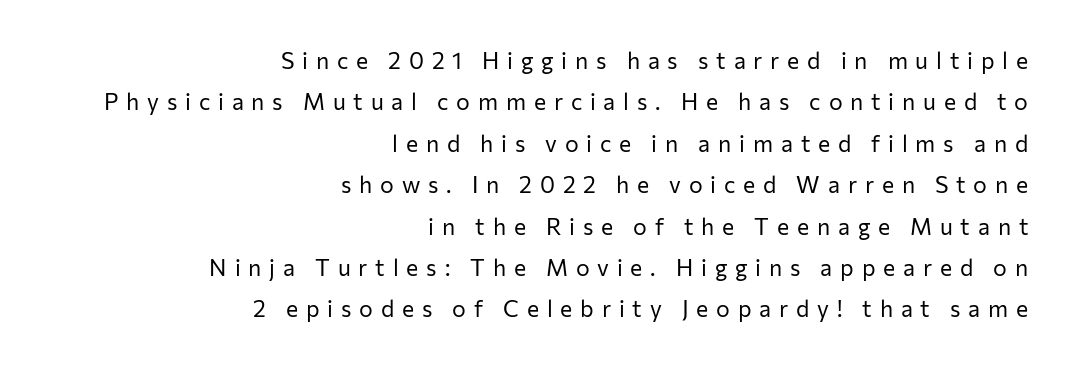
{"italic": "no", "bold": "no", "underline": "no", "align": "right", "line_spacing_ratio": 1.8, "letter_spacing": "wide", "letter_spacing_em": 0.34, "glyph_px": 23}
